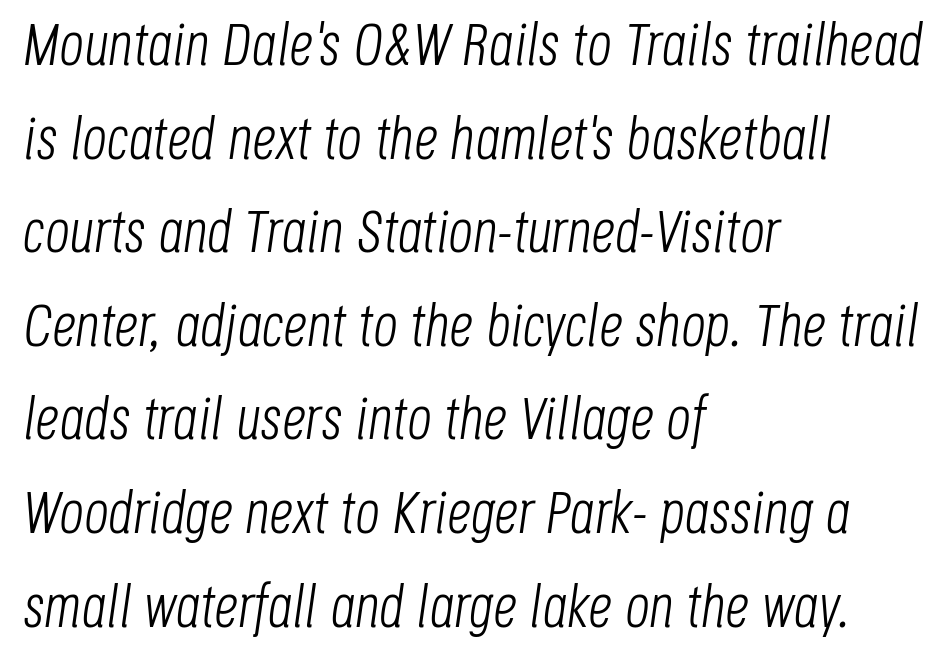
{"italic": "yes", "lean": "right", "slant_degrees": 8, "bold": "no", "weight": "light", "width": "condensed", "stroke_contrast": "low", "x_height": "large", "monospaced": "no", "underline": "no", "align": "left", "line_spacing": "normal", "line_spacing_ratio": 1.56, "letter_spacing": "normal", "letter_spacing_em": 0.0, "glyph_px": 60}
